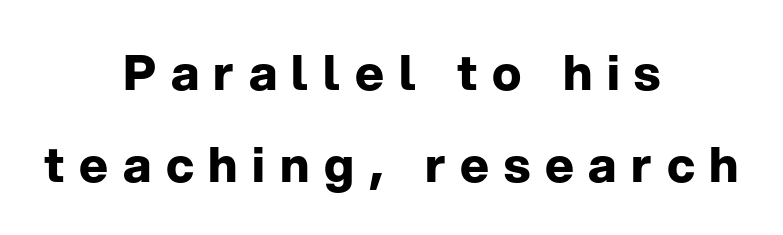
The image shows 49 px bold sans-serif type, upright; set centered, line spacing 1.87x, unusually wide letter spacing (+0.3 em), not underlined; low stroke contrast and a medium x-height.
